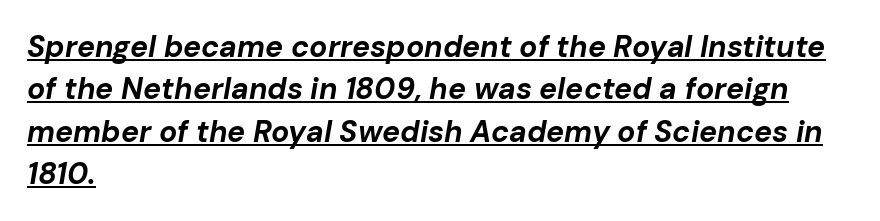
Q: Is the text bold? A: Yes.
Q: Is the text italic (slanted)? A: Yes, it leans right by about 10 degrees.
Q: Is the text underlined? A: Yes.
Q: How is the paragraph aligned? A: Left-aligned.
Q: Is the spacing between letters normal or unusually wide? A: Normal.
Q: Is the spacing between lines tight, normal or loose? A: Normal.
Q: Width (condensed, normal, or wide)? A: Normal.
Q: Stroke contrast? A: Low.
Q: x-height? A: Medium.
Q: Monospaced? A: No.
